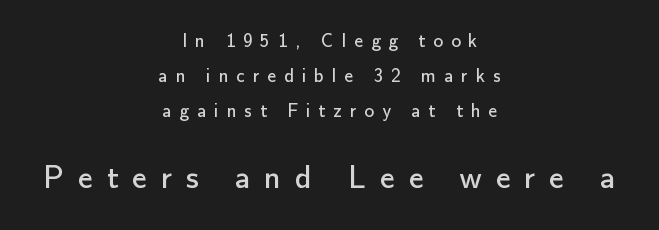
{"serif": "no", "italic": "no", "bold": "no", "weight": "regular", "width": "normal", "stroke_contrast": "low", "x_height": "small", "monospaced": "no", "underline": "no", "align": "center", "line_spacing_ratio": 1.84, "letter_spacing": "wide", "letter_spacing_em": 0.42, "larger_block": "second", "size_ratio": 1.74, "glyph_px": 33}
